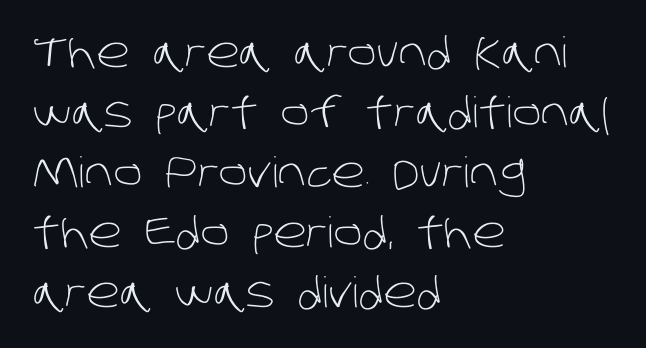
The rows are spaced the way most documents space them. These lines are set flush left with a ragged right edge. The font is comparable to plain body text, perhaps lighter. The glyphs in this specimen are sans serif. The rendering keeps characters at their native spacing.
